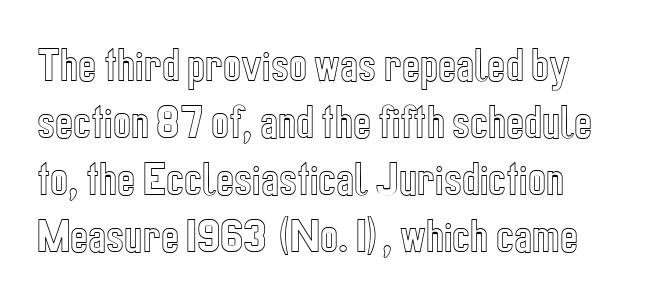
When letters stand straight like this, we call the style roman or upright. Tracking here is standard; glyphs follow each other at the usual distance. Notice how descenders clear the ascenders below comfortably — that's standard leading. Spacing verdict: proportional, widths tailored to each character. The rag falls on the right side of this text block.
